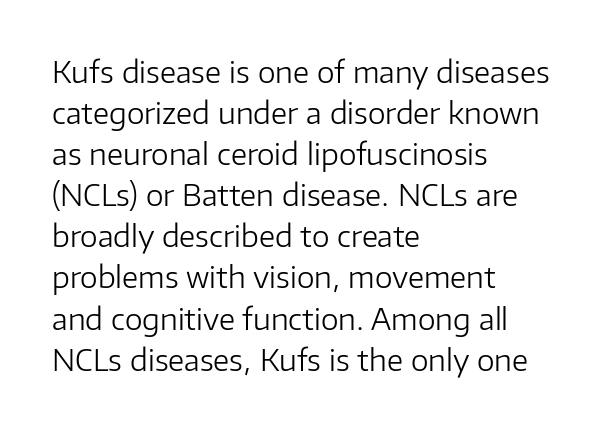
The rag falls on the right side of this text block. Words appear dense and cohesive because spacing is normal. The letters advance in unequal steps, a hallmark of proportional type. On a weight scale, this lands at 450 or below.
